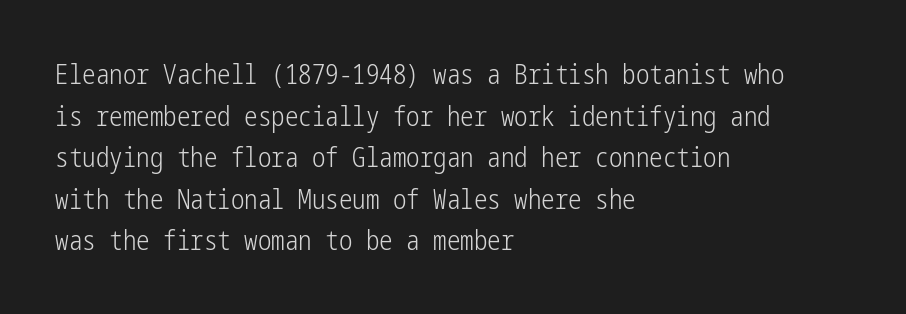
{"italic": "no", "bold": "no", "underline": "no", "align": "left", "line_spacing": "normal", "line_spacing_ratio": 1.54, "letter_spacing": "normal", "letter_spacing_em": 0.0, "glyph_px": 27}
